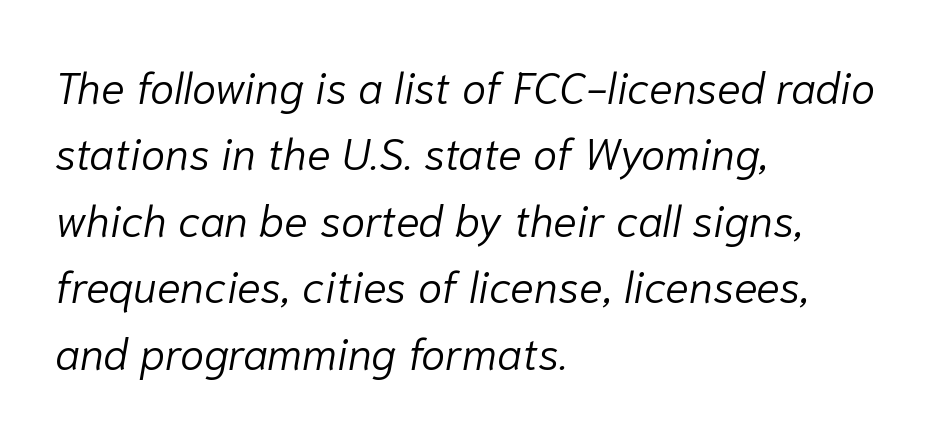
The passage is arranged the way most books set body copy — flush left. You could not count columns in this text — the font is proportionally spaced. Summary of weight: not heavy and not bold. Check the space under the baseline: it is left empty. Tall strokes in this sample are angled rather than plumb. The tracking reads as untouched default to a designer's eye.
